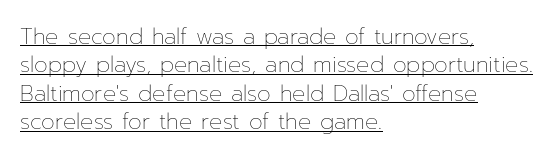
The text block is weighted toward the left margin, trailing off unevenly rightward. Characters follow at the spacing the type designer built in. Heaviness? Minimal to ordinary, like unemphasized prose. The string is rendered with underlining switched on. The axis of the letterforms is exactly vertical. The block of text has a typical density, with ordinary space between rows.
